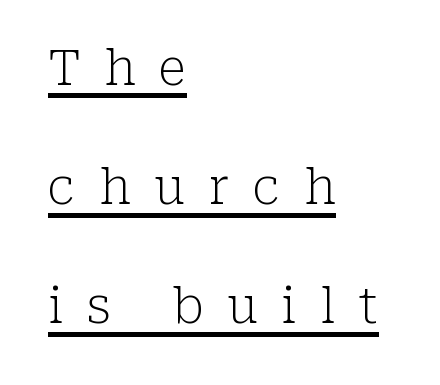
{"serif": "yes", "italic": "no", "bold": "no", "weight": "light", "width": "normal", "stroke_contrast": "low", "x_height": "medium", "monospaced": "no", "underline": "yes", "align": "left", "line_spacing": "loose", "line_spacing_ratio": 2.43, "letter_spacing": "wide", "letter_spacing_em": 0.49, "glyph_px": 49}
